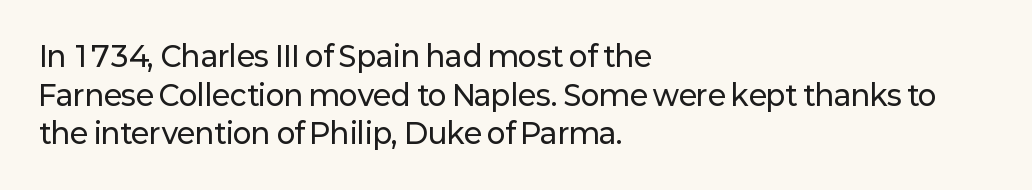
Q: Is the text italic (slanted)? A: No, it is upright.
Q: Is the typeface a serif or a sans-serif typeface? A: Sans-serif.
Q: Is the text underlined? A: No.
Q: How is the paragraph aligned? A: Left-aligned.
Q: Is the spacing between letters normal or unusually wide? A: Normal.
Q: Is the spacing between lines tight, normal or loose? A: Normal.
Q: Width (condensed, normal, or wide)? A: Normal.
Q: Stroke contrast? A: Low.
Q: x-height? A: Medium.
Q: Monospaced? A: No.
